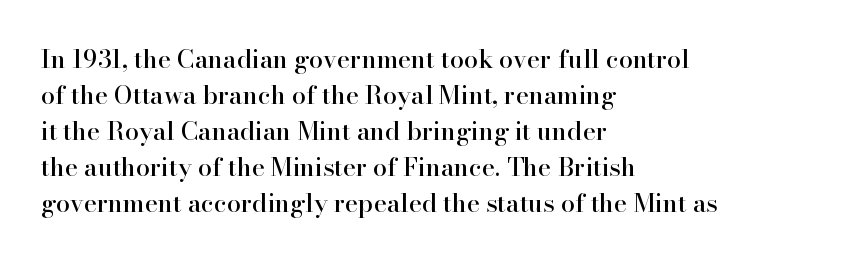
Q: Is the text italic (slanted)? A: No, it is upright.
Q: Is the text underlined? A: No.
Q: How is the paragraph aligned? A: Left-aligned.
Q: Is the spacing between letters normal or unusually wide? A: Normal.
Q: Is the spacing between lines tight, normal or loose? A: Normal.
